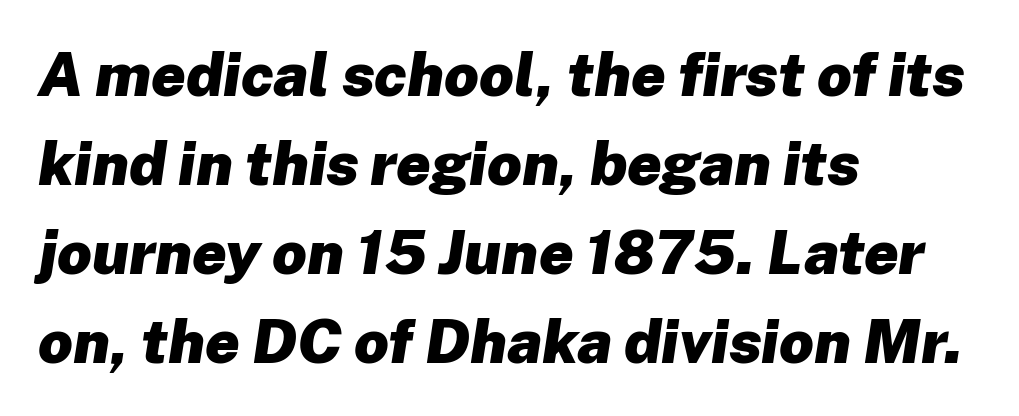
Think of a printed novel: that variable character pitch is what you see here. The block of text has a typical density, with ordinary space between rows. As a designer I'd log this as weight 700, bold. Nothing unusual about the tracking: characters are spaced as the font intends. Just letters on the line, the space beneath them empty. The compositor pushed each line to the left boundary.
